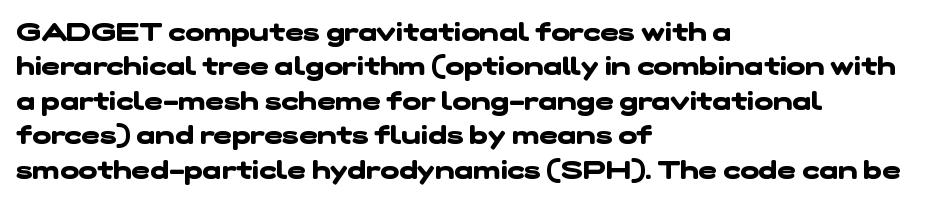
Q: Is the text bold? A: Yes.
Q: Is the text underlined? A: No.
Q: How is the paragraph aligned? A: Left-aligned.
Q: Is the spacing between letters normal or unusually wide? A: Normal.
Q: Is the spacing between lines tight, normal or loose? A: Normal.
